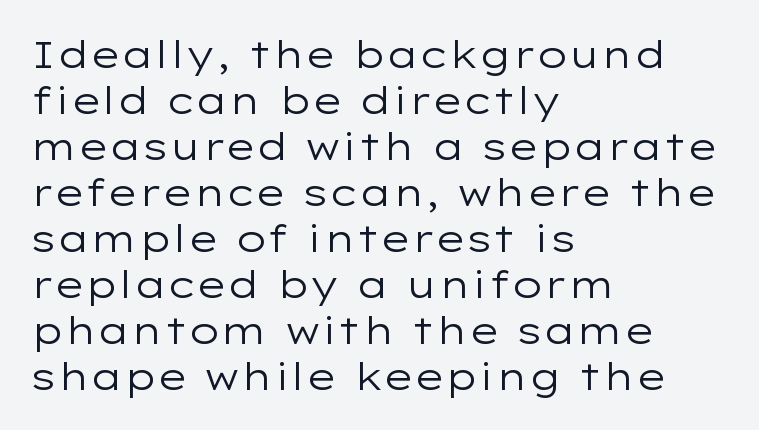
{"serif": "no", "italic": "no", "bold": "no", "weight": "regular", "width": "wide", "stroke_contrast": "low", "x_height": "medium", "monospaced": "no", "underline": "no", "align": "left", "line_spacing_ratio": 1.21, "letter_spacing": "normal", "letter_spacing_em": 0.0, "glyph_px": 38}
